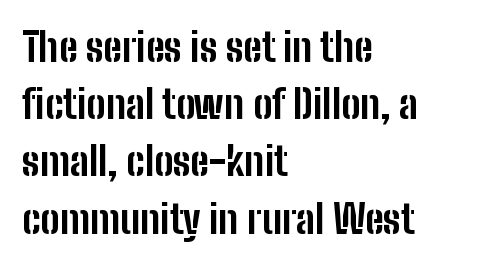
Heavy, bold letterforms. The block of text has a typical density, with ordinary space between rows. Left-aligned paragraph, ragged on the right. Inter-character spacing is left at the font's built-in metrics.
